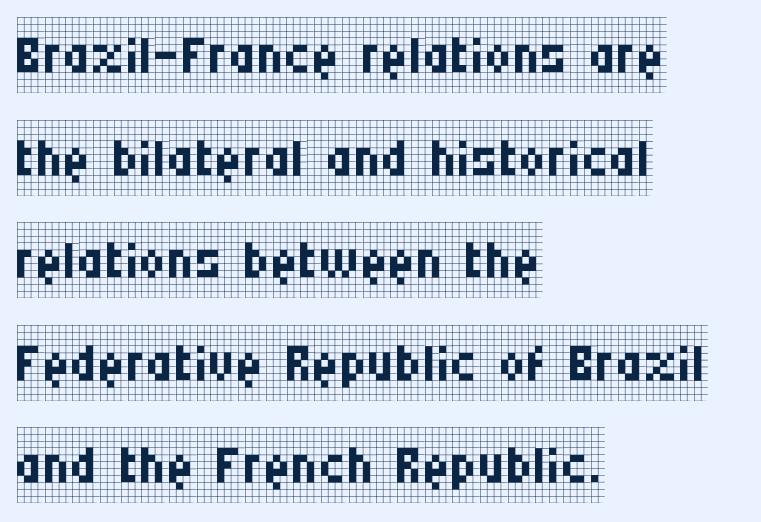
The type family on display is of the serif kind. Notice how descenders clear the ascenders below comfortably — that's standard leading. Posture: vertical. These lines are rendered in a variable-pitch font.
